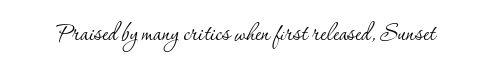
The image shows 30 px thin serif type; set normal letter spacing, not underlined; low stroke contrast and a small x-height.
